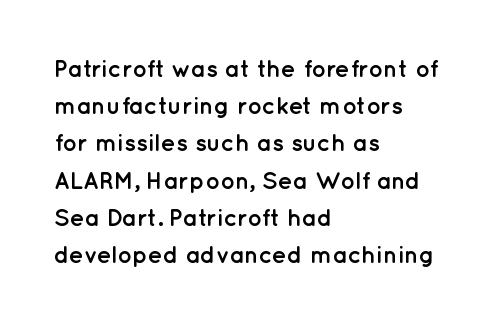
Q: Is the text bold? A: Yes.
Q: Is the text italic (slanted)? A: No, it is upright.
Q: Is the text underlined? A: No.
Q: How is the paragraph aligned? A: Left-aligned.
Q: Is the spacing between letters normal or unusually wide? A: Normal.
Q: Is the spacing between lines tight, normal or loose? A: Normal.
